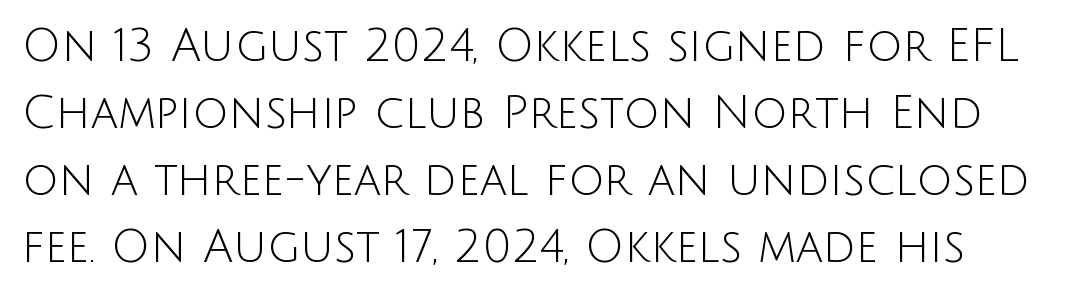
{"serif": "no", "italic": "no", "bold": "no", "weight": "light", "width": "normal", "stroke_contrast": "low", "x_height": "large", "monospaced": "no", "underline": "no", "line_spacing": "normal", "line_spacing_ratio": 1.49, "letter_spacing": "normal", "letter_spacing_em": 0.0, "glyph_px": 45}
